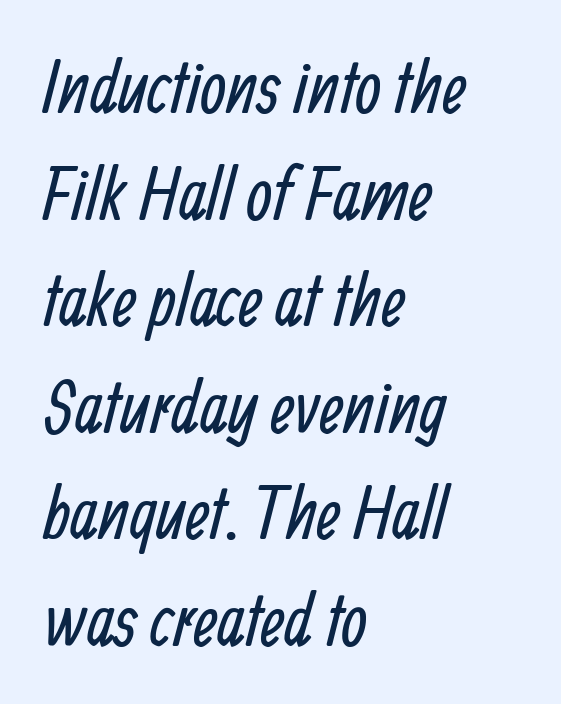
{"serif": "no", "bold": "no", "weight": "regular", "width": "condensed", "stroke_contrast": "low", "x_height": "medium", "monospaced": "no", "underline": "no", "align": "left", "line_spacing": "normal", "line_spacing_ratio": 1.44, "letter_spacing": "normal", "letter_spacing_em": 0.0, "glyph_px": 74}
